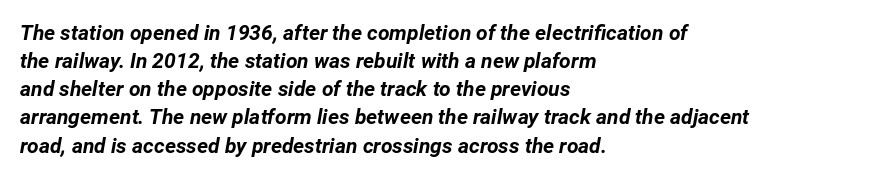
The image shows 21 px bold type, italic (leaning right); set left-aligned, normal line spacing (1.34x), normal letter spacing, not underlined.
